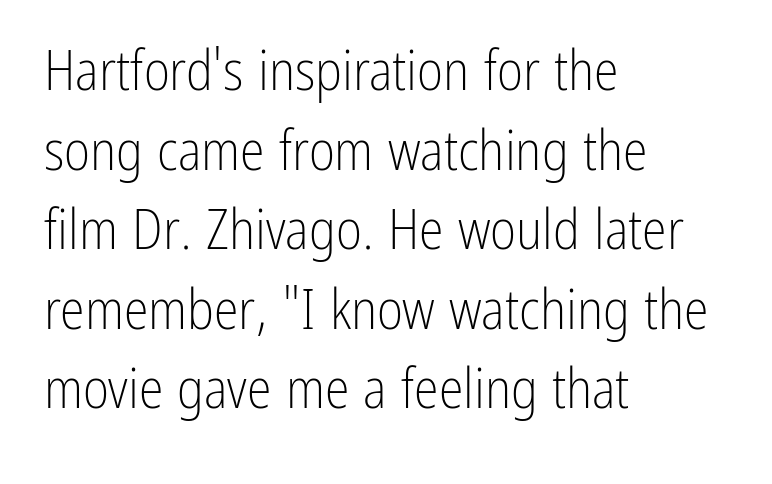
{"serif": "no", "italic": "no", "bold": "no", "weight": "light", "width": "condensed", "stroke_contrast": "low", "x_height": "medium", "monospaced": "no", "underline": "no", "align": "left", "line_spacing": "normal", "line_spacing_ratio": 1.42, "letter_spacing": "normal", "letter_spacing_em": 0.0, "glyph_px": 56}
